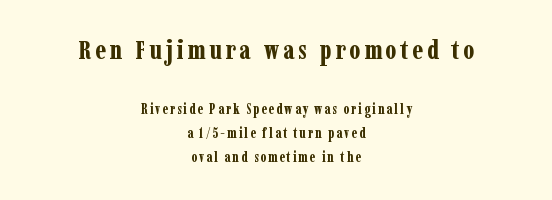
The compositor balanced each line on the midline. Students, this is bold: see how much ink each stroke carries. Designer's note — italics off, roman on. No word sits above an underline. Visually, the top section dominates because its glyphs are scaled up.
